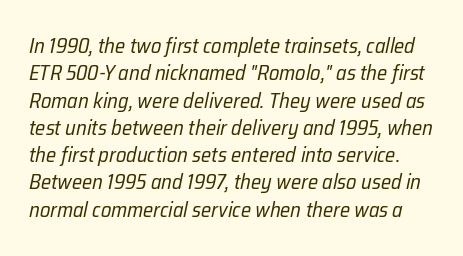
Q: Is the text bold? A: No.
Q: Is the text italic (slanted)? A: Yes, it leans right by about 12 degrees.
Q: Is the text underlined? A: No.
Q: Is the spacing between letters normal or unusually wide? A: Normal.
Q: Is the spacing between lines tight, normal or loose? A: Normal.
